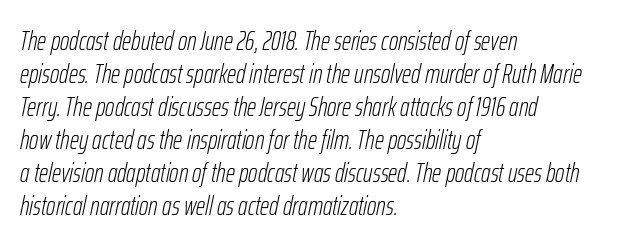
Ink coverage per letter is moderate at most. The rendering uses a moderate line-height, typical for paragraphs. The gap between lines stays unmarked. This rendering uses left alignment, leaving the right contour irregular. Here the glyphs are tracked normally, forming tight word shapes.
